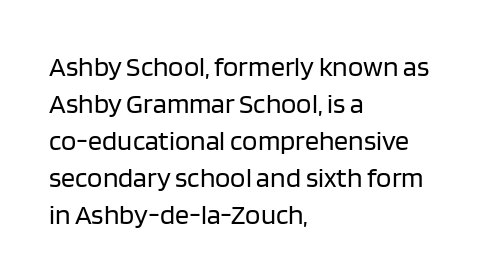
Q: Is the text bold? A: No.
Q: Is the text italic (slanted)? A: No, it is upright.
Q: Is the typeface a serif or a sans-serif typeface? A: Sans-serif.
Q: Is the text underlined? A: No.
Q: How is the paragraph aligned? A: Left-aligned.
Q: Is the spacing between letters normal or unusually wide? A: Normal.
Q: Is the spacing between lines tight, normal or loose? A: Normal.
Q: Width (condensed, normal, or wide)? A: Normal.
Q: Stroke contrast? A: Low.
Q: x-height? A: Large.
Q: Monospaced? A: No.
